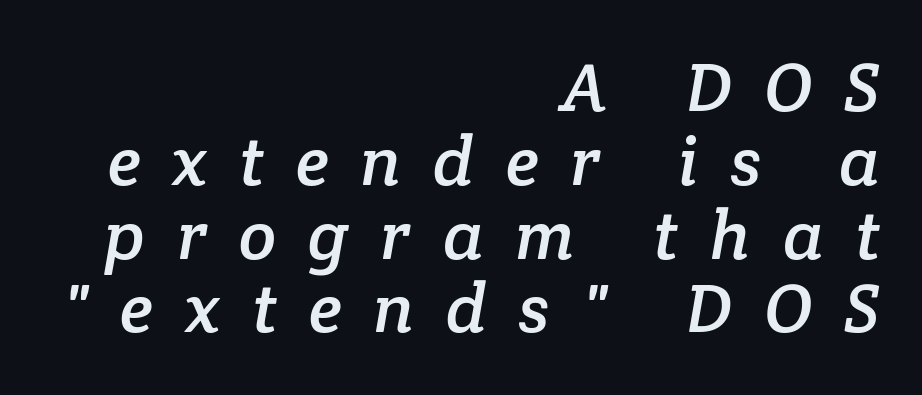
{"serif": "yes", "width": "normal", "stroke_contrast": "low", "x_height": "medium", "monospaced": "no", "underline": "no", "align": "right", "line_spacing": "tight", "line_spacing_ratio": 1.07, "letter_spacing": "wide", "letter_spacing_em": 0.46, "glyph_px": 69}
